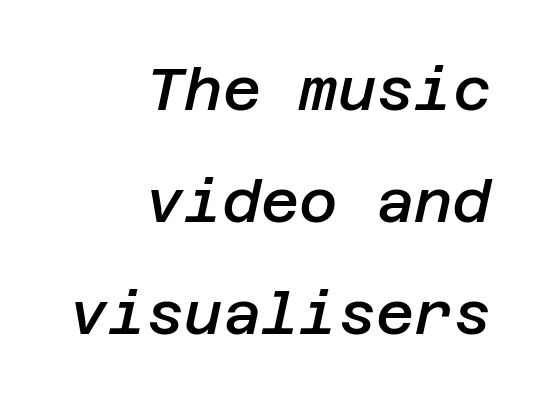
{"italic": "yes", "lean": "right", "slant_degrees": 12, "bold": "semi", "weight": "semibold", "width": "normal", "stroke_contrast": "low", "x_height": "large", "underline": "no", "align": "right", "line_spacing": "loose", "line_spacing_ratio": 1.9, "letter_spacing": "normal", "letter_spacing_em": 0.0, "glyph_px": 59}
